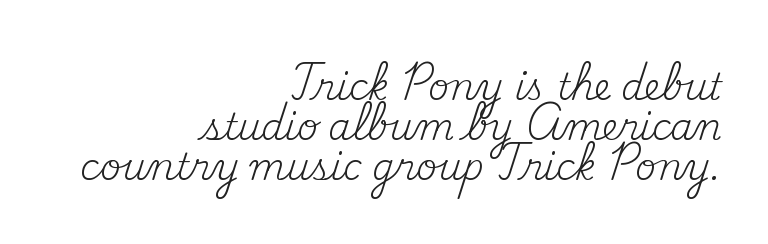
Q: Is the text bold? A: No.
Q: Is the text italic (slanted)? A: Yes.
Q: Is the typeface a serif or a sans-serif typeface? A: Serif.
Q: Is the text underlined? A: No.
Q: How is the paragraph aligned? A: Right-aligned.
Q: Is the spacing between letters normal or unusually wide? A: Normal.
Q: Is the spacing between lines tight, normal or loose? A: Tight.
Q: Width (condensed, normal, or wide)? A: Normal.
Q: Stroke contrast? A: Medium.
Q: x-height? A: Small.
Q: Monospaced? A: No.
